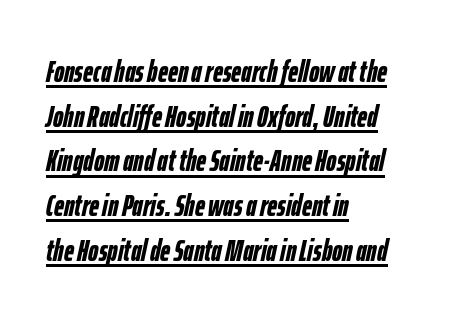
{"italic": "yes", "lean": "right", "slant_degrees": 12, "bold": "yes", "weight": "semibold", "width": "condensed", "stroke_contrast": "low", "x_height": "medium", "monospaced": "no", "underline": "yes", "align": "left", "line_spacing": "normal", "line_spacing_ratio": 1.44, "letter_spacing": "normal", "letter_spacing_em": 0.0, "glyph_px": 31}
